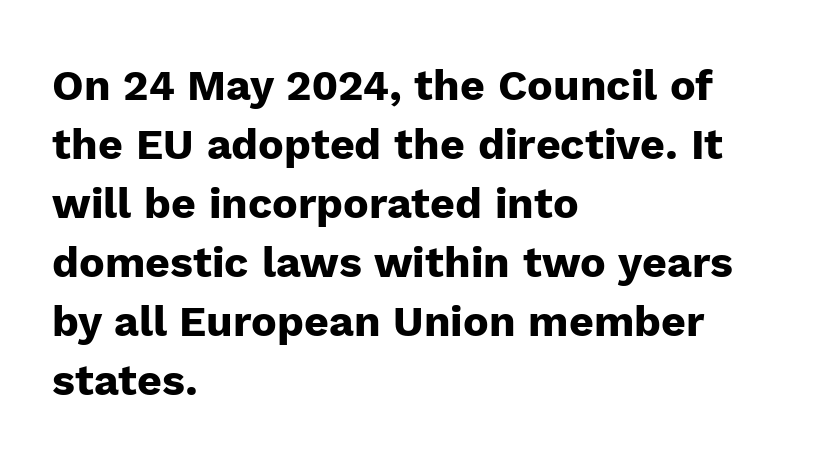
The image shows 43 px heavy sans-serif type, upright; set left-aligned, normal line spacing (1.37x), normal letter spacing, not underlined; low stroke contrast and a medium x-height.
